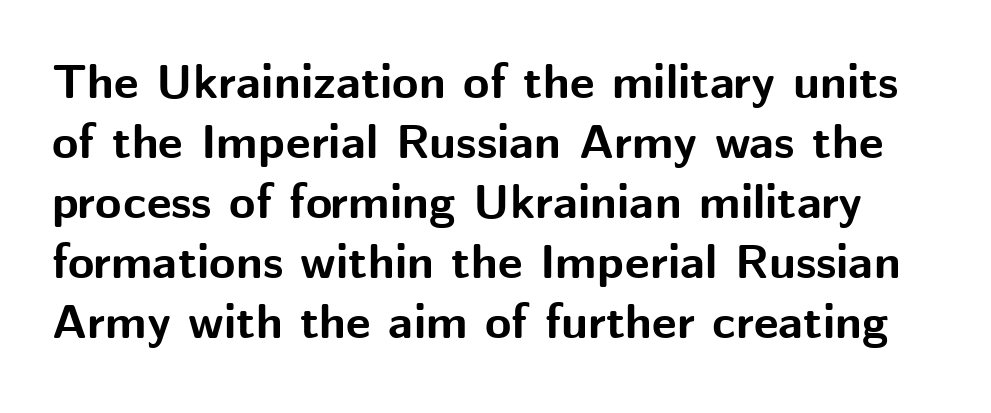
The image shows 48 px bold sans-serif type, upright; set normal line spacing (1.25x), normal letter spacing, not underlined; medium stroke contrast and a medium x-height.
